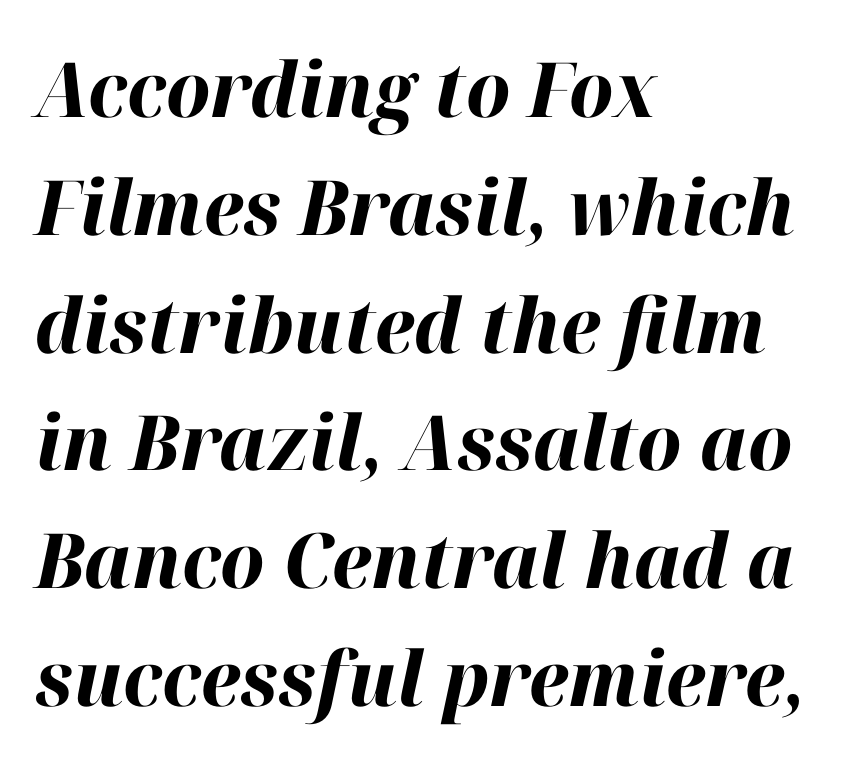
Q: Is the text bold? A: Yes.
Q: Is the text italic (slanted)? A: Yes, it leans right by about 12 degrees.
Q: Is the text underlined? A: No.
Q: How is the paragraph aligned? A: Left-aligned.
Q: Is the spacing between letters normal or unusually wide? A: Normal.
Q: Is the spacing between lines tight, normal or loose? A: Normal.
Q: Width (condensed, normal, or wide)? A: Normal.
Q: Stroke contrast? A: High.
Q: x-height? A: Medium.
Q: Monospaced? A: No.
